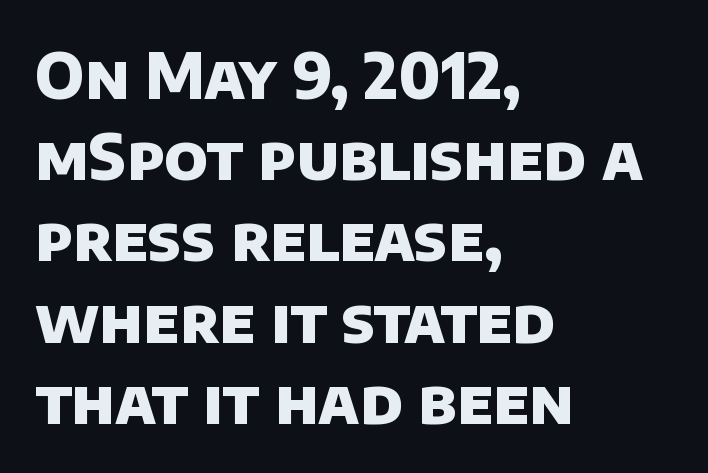
Q: Is the text bold? A: Yes.
Q: Is the typeface a serif or a sans-serif typeface? A: Sans-serif.
Q: Is the text underlined? A: No.
Q: How is the paragraph aligned? A: Left-aligned.
Q: Is the spacing between letters normal or unusually wide? A: Normal.
Q: Is the spacing between lines tight, normal or loose? A: Normal.
Q: Width (condensed, normal, or wide)? A: Normal.
Q: Stroke contrast? A: Low.
Q: x-height? A: Large.
Q: Monospaced? A: No.
